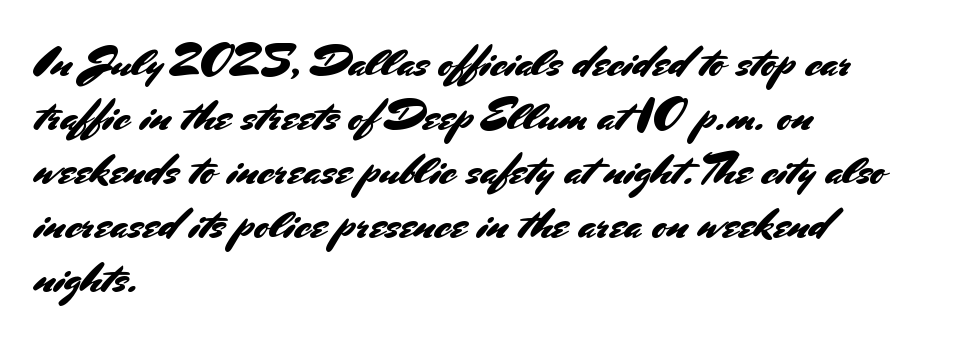
The image shows 44 px sans-serif type; set left-aligned, line spacing 1.23x, normal letter spacing, not underlined; medium stroke contrast and a small x-height.
